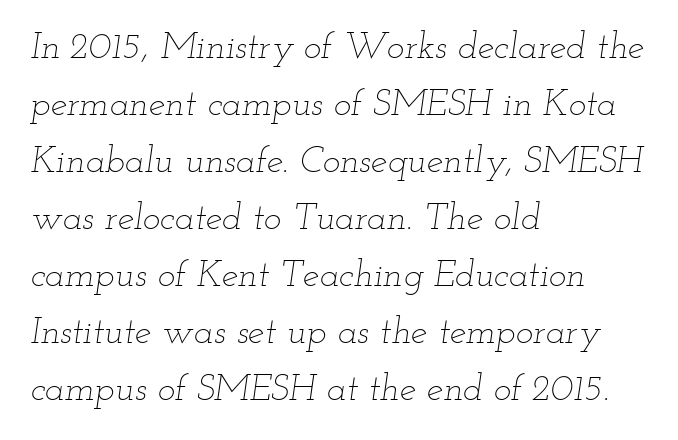
Q: Is the text bold? A: No.
Q: Is the text italic (slanted)? A: Yes, it leans right by about 12 degrees.
Q: Is the text underlined? A: No.
Q: How is the paragraph aligned? A: Left-aligned.
Q: Is the spacing between letters normal or unusually wide? A: Normal.
Q: Is the spacing between lines tight, normal or loose? A: Normal.
Q: Width (condensed, normal, or wide)? A: Wide.
Q: Stroke contrast? A: Low.
Q: x-height? A: Small.
Q: Monospaced? A: No.
